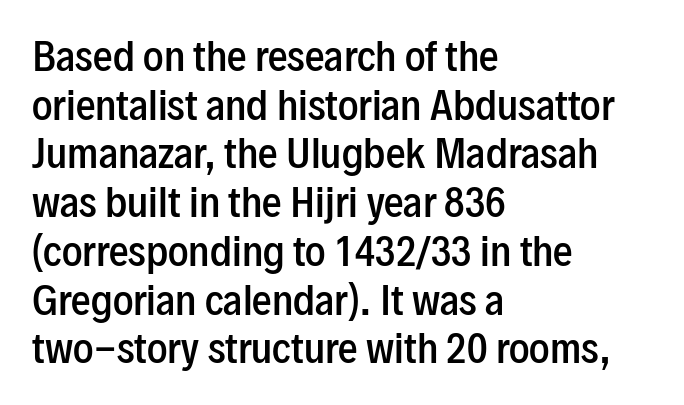
The face used here is rendered with its standard letterfit. The characters display no serif detailing; their extremities are plain. This is the in-between weight designers call semibold or demi. Quick note: underline off. Looks like regular typesetting: each glyph gets only the width it needs.
